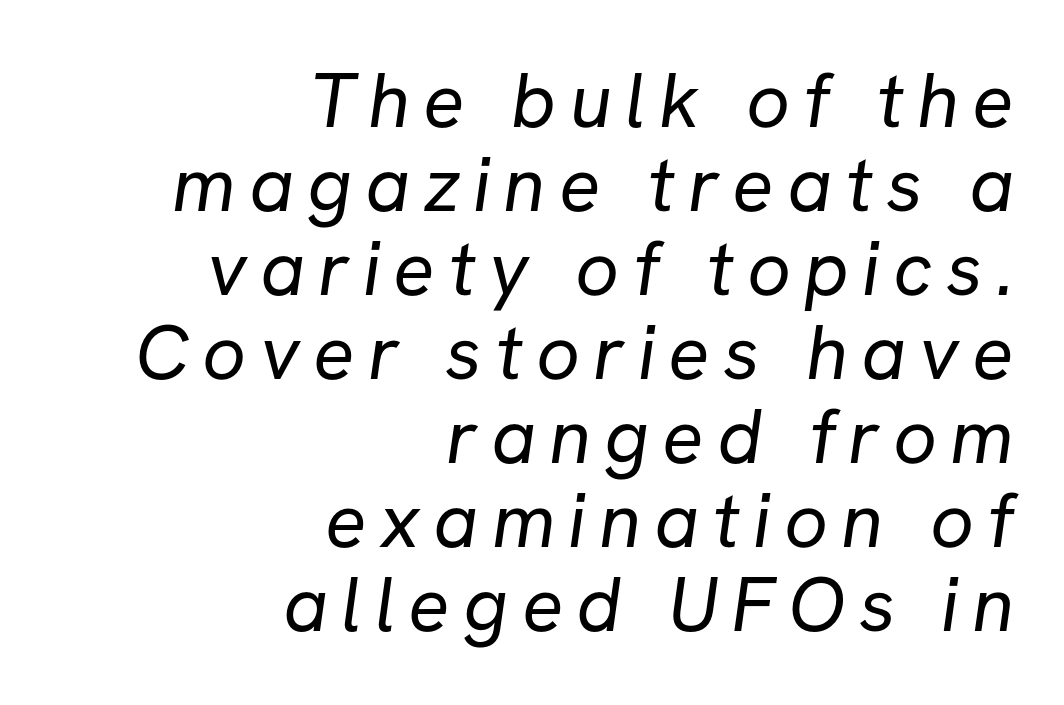
The image shows 77 px regular-weight sans-serif type; set right-aligned, tight line spacing (1.09x), not underlined; low stroke contrast and a medium x-height.
